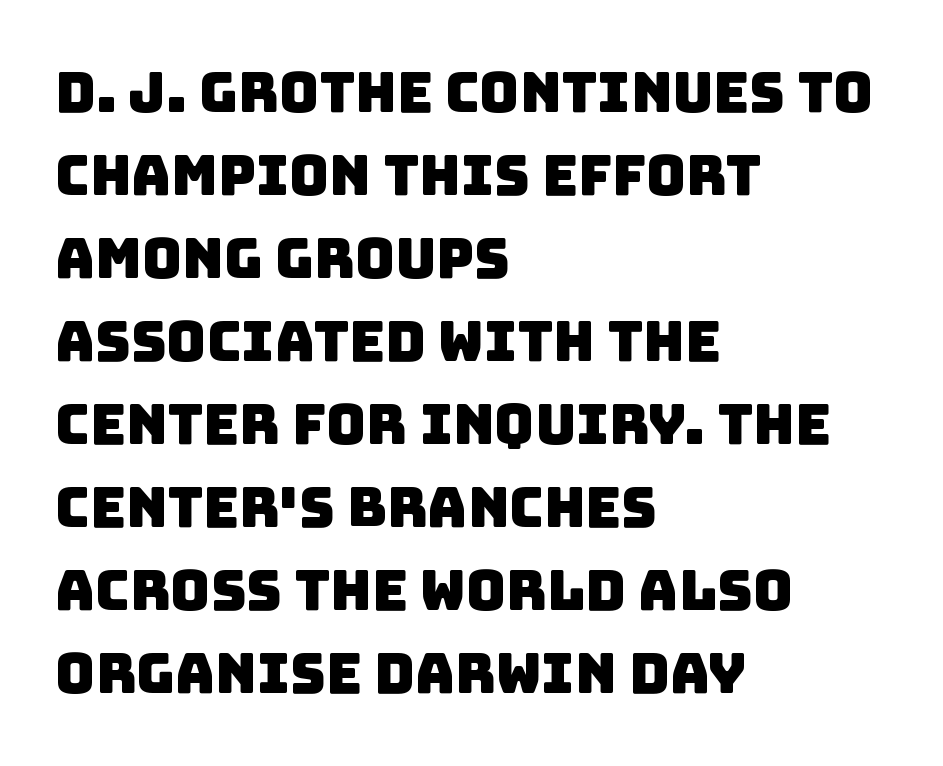
{"serif": "no", "width": "normal", "stroke_contrast": "low", "x_height": "large", "monospaced": "no", "underline": "no", "align": "left", "line_spacing": "normal", "line_spacing_ratio": 1.51, "letter_spacing": "normal", "letter_spacing_em": 0.0, "glyph_px": 55}
